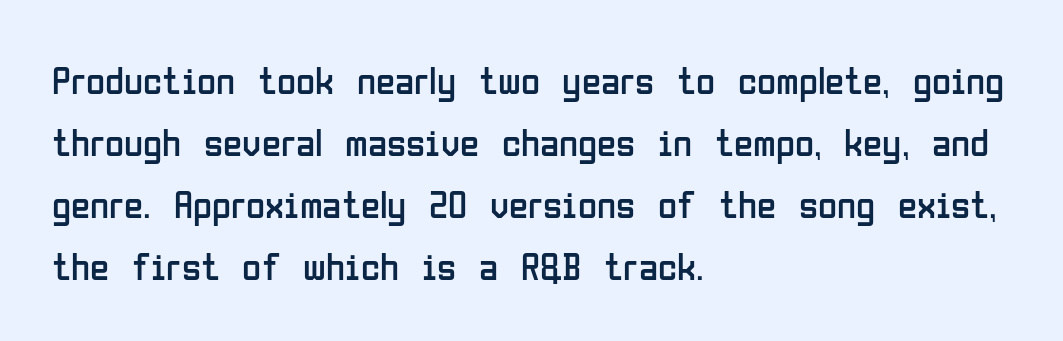
The rendering shows plain stroke endings on the letterforms — a sans-serif design. Posture: straight, roman, zero tilt. Has an underline been added? It has not. Short note: letters normally spaced. The weight would be labelled regular, book, light, or lighter still. Compared with a centered layout, this one pins lines to the left instead.
